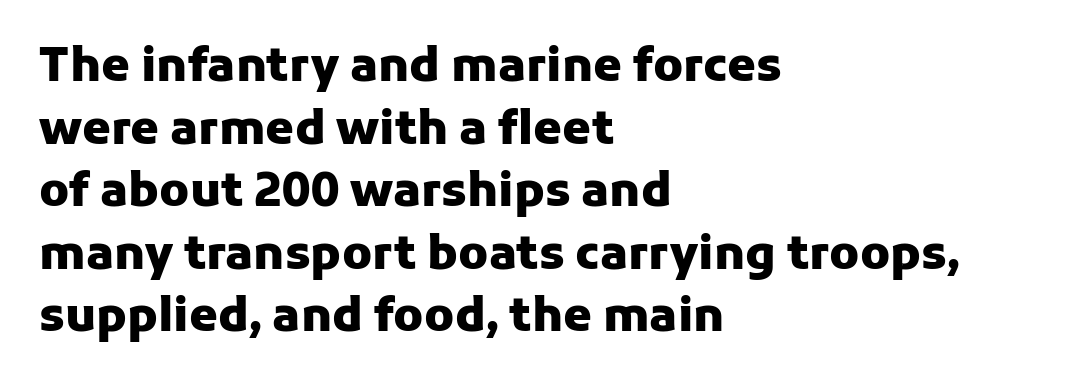
{"serif": "no", "italic": "no", "bold": "yes", "weight": "heavy", "width": "normal", "stroke_contrast": "low", "x_height": "medium", "monospaced": "no", "underline": "no", "align": "left", "line_spacing": "normal", "line_spacing_ratio": 1.36, "letter_spacing": "normal", "letter_spacing_em": 0.0, "glyph_px": 46}
